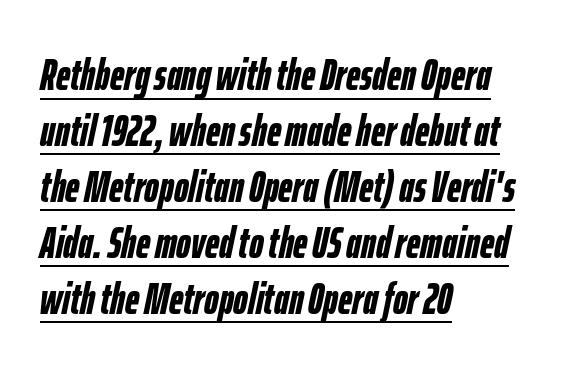
Like a heading marked for emphasis, these lines bear an underscore. How would I describe the line gaps? Plain and ordinary. Each line starts at the same left margin while the right side varies. The strokes are fattened all the way to bold.
